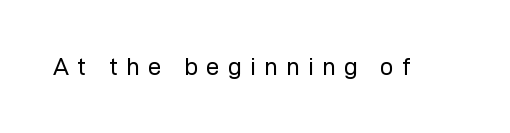
Q: Is the text bold? A: No.
Q: Is the text italic (slanted)? A: No, it is upright.
Q: Is the text underlined? A: No.
Q: Is the spacing between letters normal or unusually wide? A: Unusually wide.
